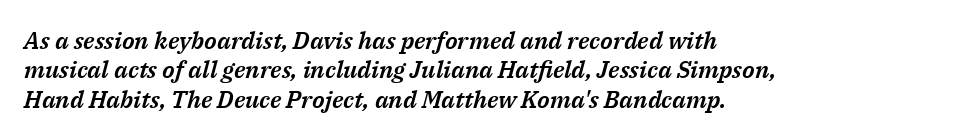
{"italic": "yes", "lean": "right", "slant_degrees": 14, "underline": "no", "align": "left", "line_spacing_ratio": 1.22, "letter_spacing": "normal", "letter_spacing_em": 0.0, "glyph_px": 24}
